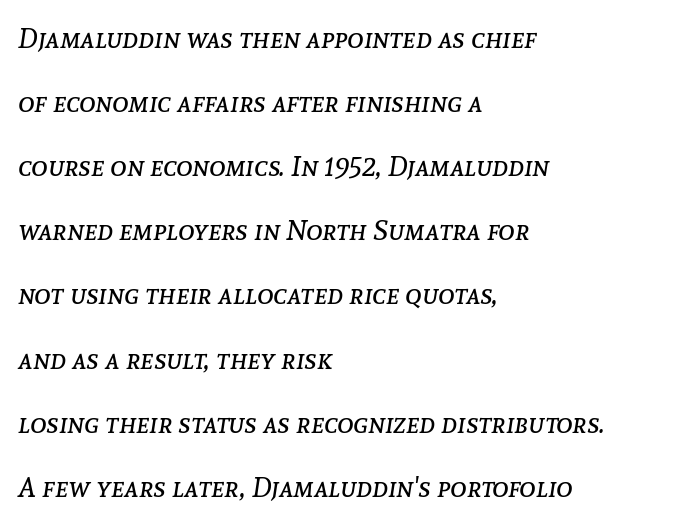
Q: Is the text bold? A: No.
Q: Is the text italic (slanted)? A: Yes, it leans right by about 8 degrees.
Q: Is the text underlined? A: No.
Q: How is the paragraph aligned? A: Left-aligned.
Q: Is the spacing between letters normal or unusually wide? A: Normal.
Q: Is the spacing between lines tight, normal or loose? A: Loose.
Q: Width (condensed, normal, or wide)? A: Normal.
Q: Stroke contrast? A: Low.
Q: x-height? A: Medium.
Q: Monospaced? A: No.
